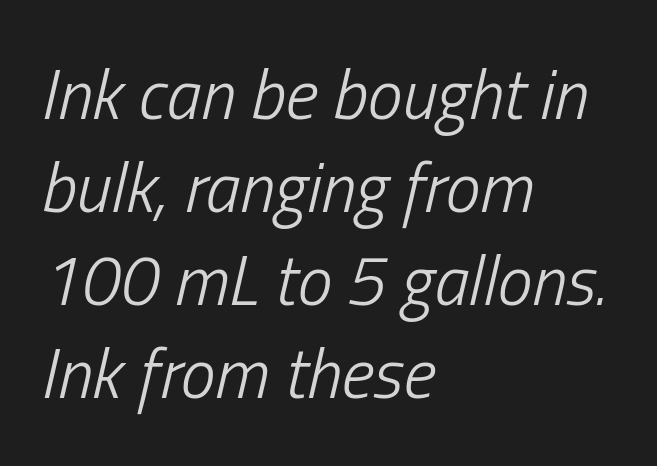
Q: Is the text bold? A: No.
Q: Is the text italic (slanted)? A: Yes, it leans right by about 13 degrees.
Q: Is the text underlined? A: No.
Q: How is the paragraph aligned? A: Left-aligned.
Q: Is the spacing between letters normal or unusually wide? A: Normal.
Q: Is the spacing between lines tight, normal or loose? A: Normal.
Q: Width (condensed, normal, or wide)? A: Condensed.
Q: Stroke contrast? A: Low.
Q: x-height? A: Medium.
Q: Monospaced? A: No.
